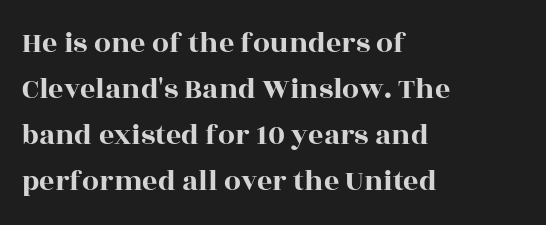
{"serif": "yes", "italic": "no", "width": "wide", "x_height": "large", "monospaced": "no", "underline": "no", "align": "left", "line_spacing": "normal", "line_spacing_ratio": 1.53, "letter_spacing": "normal", "letter_spacing_em": 0.0, "glyph_px": 30}
